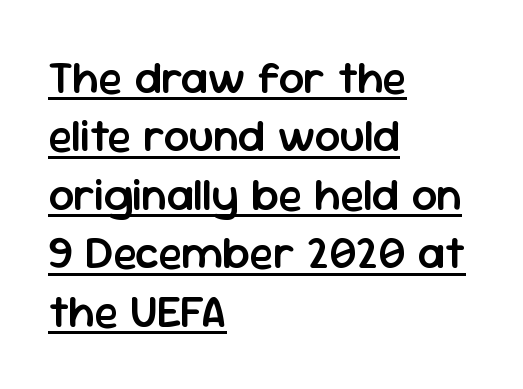
Q: Is the text bold? A: Semi-bold.
Q: Is the text italic (slanted)? A: No, it is upright.
Q: Is the typeface a serif or a sans-serif typeface? A: Sans-serif.
Q: Is the text underlined? A: Yes.
Q: How is the paragraph aligned? A: Left-aligned.
Q: Is the spacing between letters normal or unusually wide? A: Normal.
Q: Is the spacing between lines tight, normal or loose? A: Normal.
Q: Width (condensed, normal, or wide)? A: Normal.
Q: Stroke contrast? A: Low.
Q: x-height? A: Medium.
Q: Monospaced? A: No.
